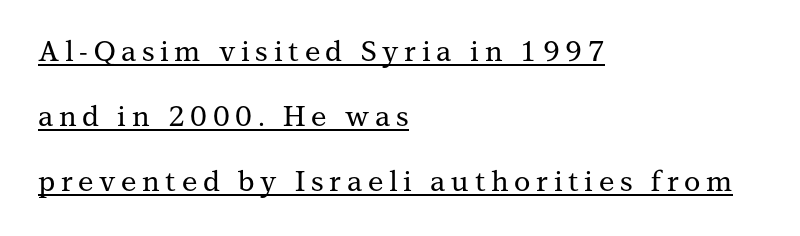
Serif or sans? Serif — the stroke terminals have little feet. Compared with a centered layout, this one pins lines to the left instead. The face used here is proportionally spaced, like ordinary book or web type. The type is letterspaced generously, with wide tracking. This block would shrink considerably if given ordinary leading; it's expanded now. You can tell it's not italic because the verticals are truly vertical.
